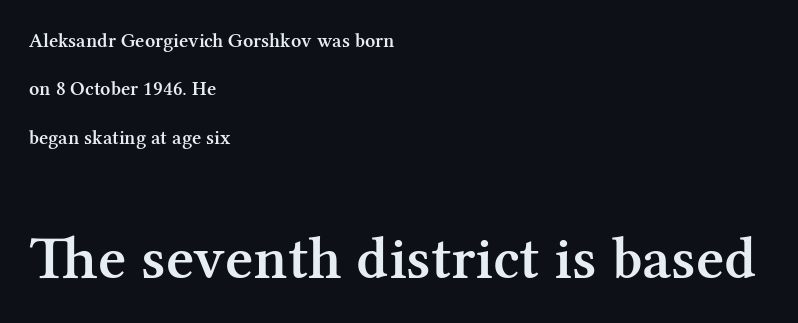
Nobody drew a line under any word here. Character size in the trailing block exceeds that of the leading block. How are the letters spaced? Ordinarily, with no added tracking. Here the designer chose a conventional face with non-uniform glyph widths. This rendering uses left alignment, leaving the right contour irregular.
